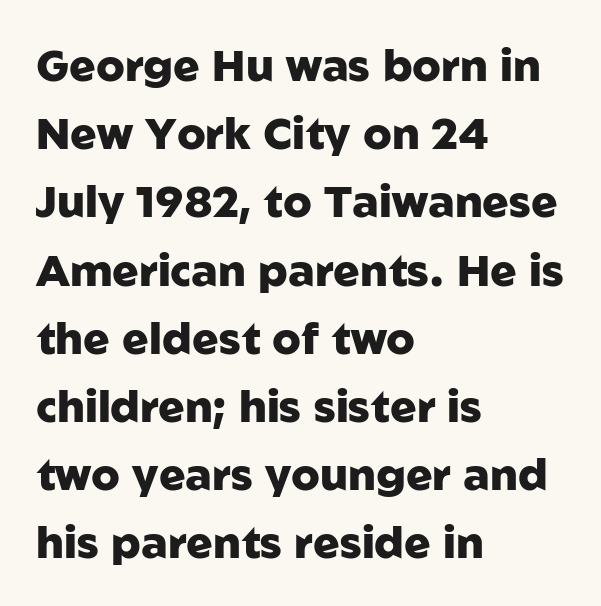
The image shows 44 px heavy sans-serif type, upright; set left-aligned, normal line spacing (1.55x), normal letter spacing, not underlined; low stroke contrast and a medium x-height.
